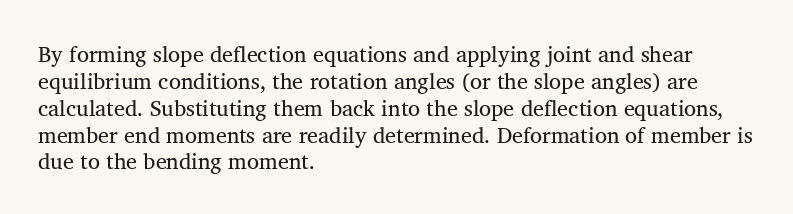
Q: Is the text bold? A: No.
Q: Is the text italic (slanted)? A: No, it is upright.
Q: Is the text underlined? A: No.
Q: How is the paragraph aligned? A: Left-aligned.
Q: Is the spacing between letters normal or unusually wide? A: Normal.
